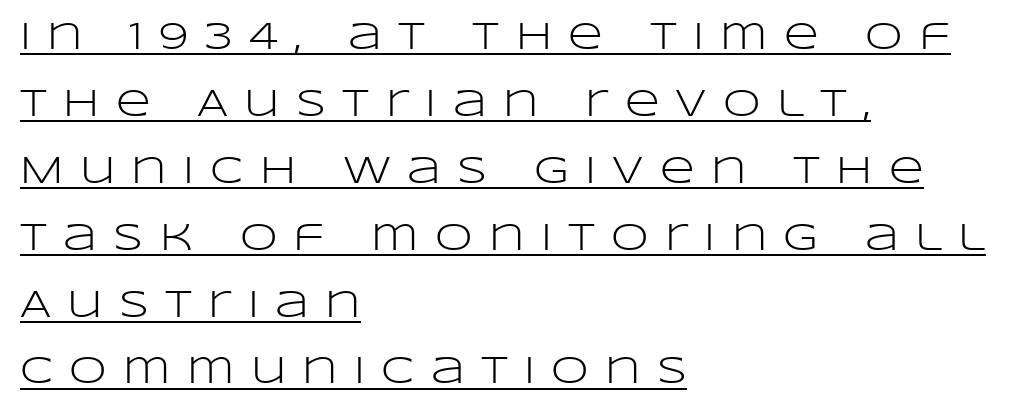
The image shows 38 px light, wide sans-serif type, upright; set left-aligned, line spacing 1.76x, unusually wide letter spacing (+0.43 em), underlined; low stroke contrast and a large x-height.
